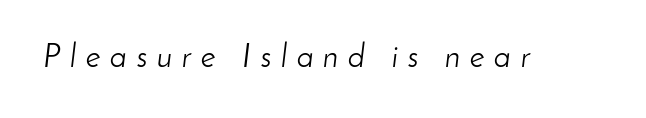
Check the space under the baseline: it is left empty. Is the letter spacing exaggerated? Yes — the characters are pushed far apart. A typesetter would call this proportional, since set widths differ per character. Nothing heavy about these letters — not bold at all.
